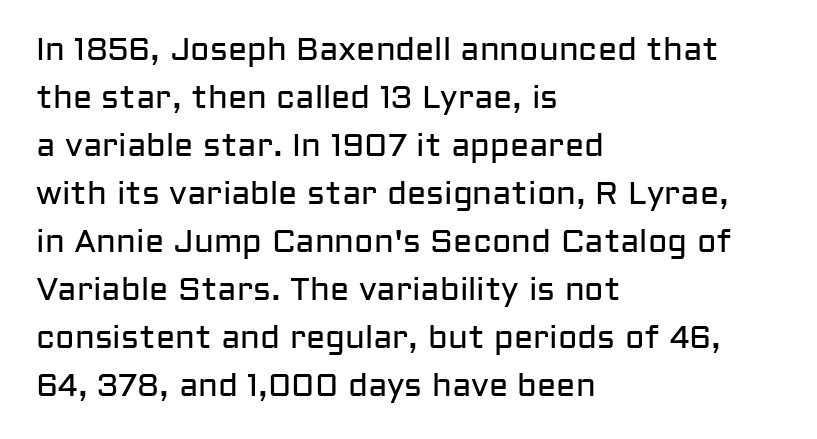
Each letter keeps its own natural width here, so spacing adapts to shape. Italic? Not at all — the glyphs are vertical. Regular leading. No extra ink here — the face is not bold. The compositor pushed each line to the left boundary.
